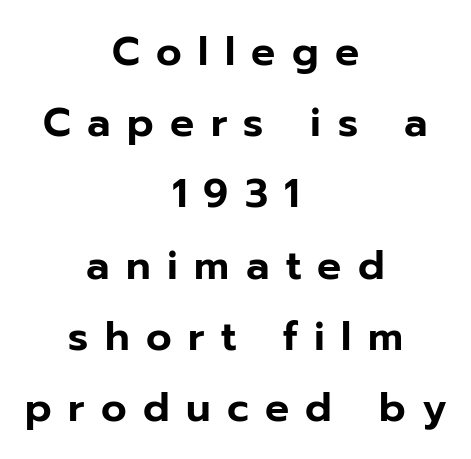
{"serif": "no", "italic": "no", "width": "normal", "stroke_contrast": "low", "x_height": "medium", "monospaced": "no", "underline": "no", "align": "center", "line_spacing_ratio": 1.78, "letter_spacing": "wide", "letter_spacing_em": 0.41, "glyph_px": 40}
